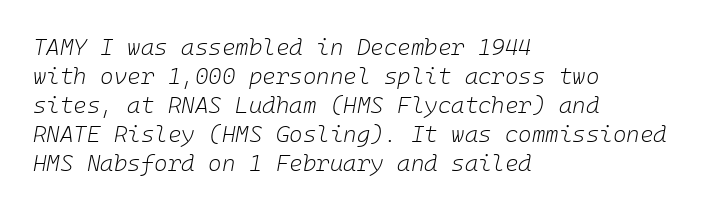
The image shows 23 px text type, italic (leaning right); set left-aligned, normal line spacing (1.26x), normal letter spacing, not underlined.
